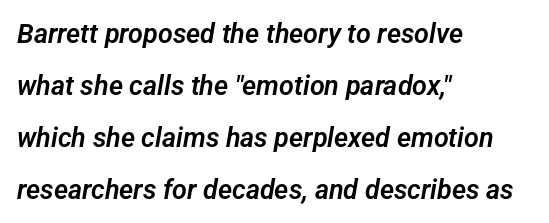
Caption: multi-line text, flush left, ragged right. Any mark beneath the type? The region is blank. How are the letters spaced? Ordinarily, with no added tracking. A typesetter would call this leading open, well beyond the default.
